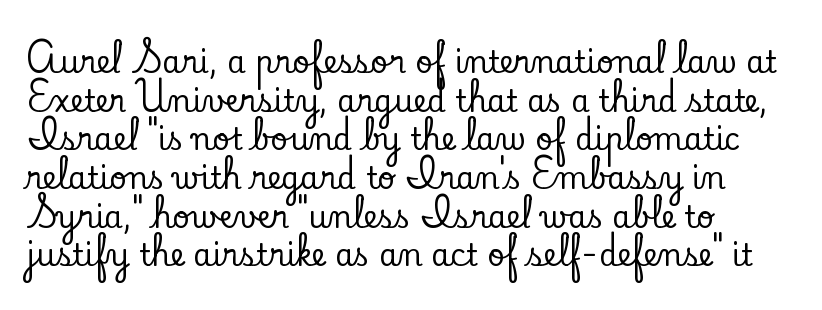
Q: Is the text italic (slanted)? A: No, it is upright.
Q: Is the typeface a serif or a sans-serif typeface? A: Serif.
Q: Is the text underlined? A: No.
Q: How is the paragraph aligned? A: Left-aligned.
Q: Is the spacing between letters normal or unusually wide? A: Normal.
Q: Is the spacing between lines tight, normal or loose? A: Normal.
Q: Width (condensed, normal, or wide)? A: Normal.
Q: Stroke contrast? A: Low.
Q: x-height? A: Small.
Q: Monospaced? A: No.
